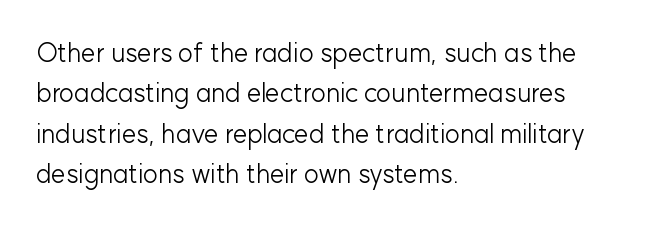
The image shows 26 px text type, upright; set left-aligned, normal line spacing (1.55x), normal letter spacing, not underlined.
